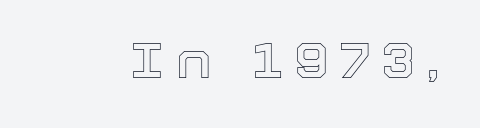
Q: Is the text italic (slanted)? A: No, it is upright.
Q: Is the text underlined? A: No.
Q: Is the spacing between letters normal or unusually wide? A: Unusually wide.
Q: Width (condensed, normal, or wide)? A: Normal.
Q: x-height? A: Medium.
Q: Monospaced? A: No.
